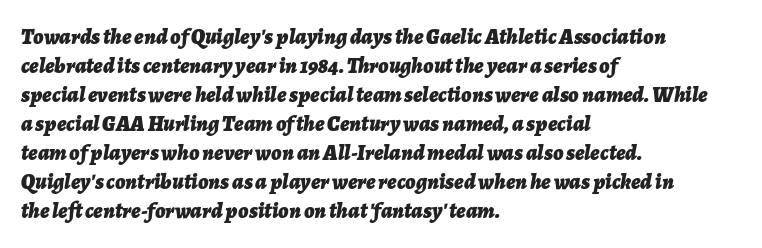
One-word summary of the alignment: left. What stands out about the letter spacing? Nothing — it is the standard amount. Unmarked baselines from the first word to the last. Does the leading feel generous? No, just average.
